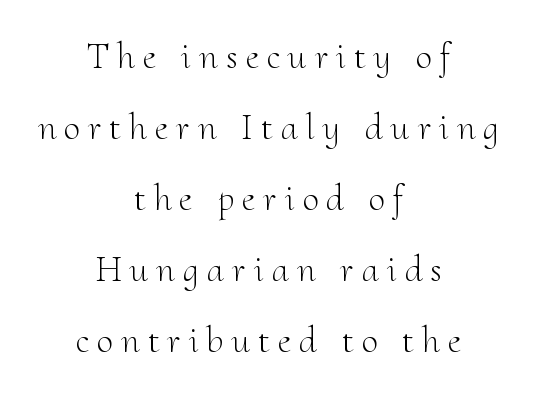
Q: Is the text bold? A: No.
Q: Is the text italic (slanted)? A: No, it is upright.
Q: Is the typeface a serif or a sans-serif typeface? A: Serif.
Q: Is the text underlined? A: No.
Q: How is the paragraph aligned? A: Centered.
Q: Is the spacing between letters normal or unusually wide? A: Unusually wide.
Q: Is the spacing between lines tight, normal or loose? A: Loose.
Q: Width (condensed, normal, or wide)? A: Normal.
Q: Stroke contrast? A: Medium.
Q: x-height? A: Small.
Q: Monospaced? A: No.
